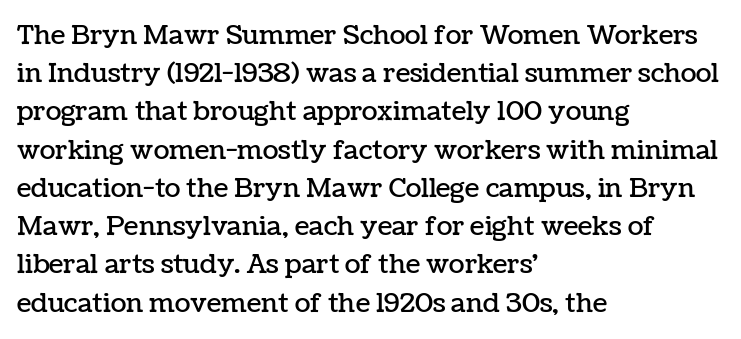
{"italic": "no", "underline": "no", "align": "left", "line_spacing": "normal", "line_spacing_ratio": 1.47, "letter_spacing": "normal", "letter_spacing_em": 0.0, "glyph_px": 26}
